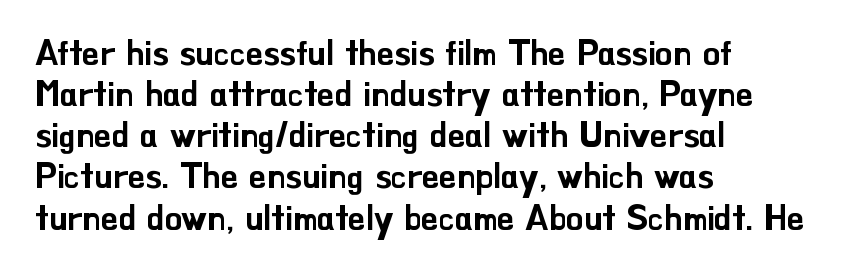
Q: Is the text italic (slanted)? A: No, it is upright.
Q: Is the typeface a serif or a sans-serif typeface? A: Sans-serif.
Q: Is the text underlined? A: No.
Q: How is the paragraph aligned? A: Left-aligned.
Q: Is the spacing between letters normal or unusually wide? A: Normal.
Q: Width (condensed, normal, or wide)? A: Normal.
Q: Stroke contrast? A: Low.
Q: x-height? A: Small.
Q: Monospaced? A: No.
